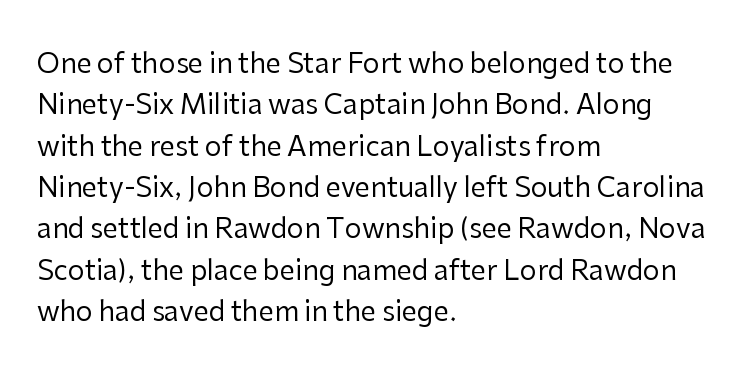
Q: Is the text bold? A: No.
Q: Is the text italic (slanted)? A: No, it is upright.
Q: Is the text underlined? A: No.
Q: How is the paragraph aligned? A: Left-aligned.
Q: Is the spacing between letters normal or unusually wide? A: Normal.
Q: Is the spacing between lines tight, normal or loose? A: Normal.
